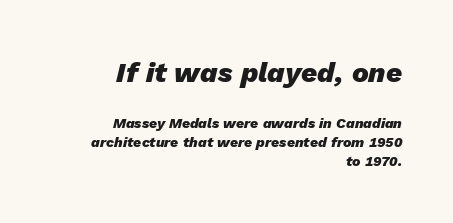
{"italic": "yes", "lean": "right", "slant_degrees": 13, "bold": "yes", "weight": "heavy", "width": "normal", "stroke_contrast": "low", "x_height": "medium", "monospaced": "no", "underline": "no", "align": "right", "line_spacing": "normal", "line_spacing_ratio": 1.37, "letter_spacing": "normal", "letter_spacing_em": 0.0, "larger_block": "first", "size_ratio": 2.0, "glyph_px": 28}
